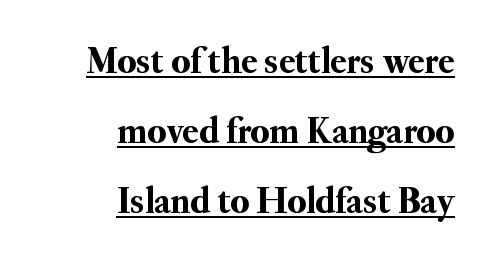
{"serif": "yes", "italic": "no", "width": "normal", "stroke_contrast": "medium", "x_height": "small", "monospaced": "no", "underline": "yes", "align": "right", "line_spacing_ratio": 1.89, "letter_spacing": "normal", "letter_spacing_em": 0.0, "glyph_px": 37}
